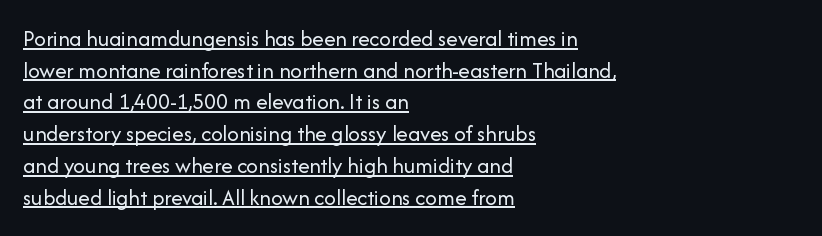
The image shows 23 px text type, upright; set left-aligned, normal line spacing (1.38x), normal letter spacing, underlined.
